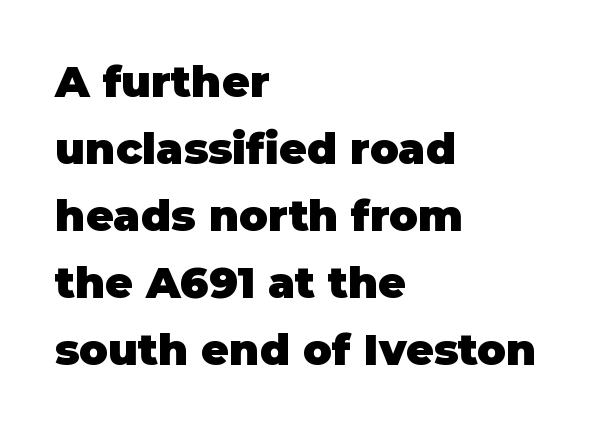
Q: Is the text bold? A: Yes.
Q: Is the text italic (slanted)? A: No, it is upright.
Q: Is the typeface a serif or a sans-serif typeface? A: Sans-serif.
Q: Is the text underlined? A: No.
Q: How is the paragraph aligned? A: Left-aligned.
Q: Is the spacing between letters normal or unusually wide? A: Normal.
Q: Is the spacing between lines tight, normal or loose? A: Normal.
Q: Width (condensed, normal, or wide)? A: Normal.
Q: Stroke contrast? A: Low.
Q: x-height? A: Large.
Q: Monospaced? A: No.
